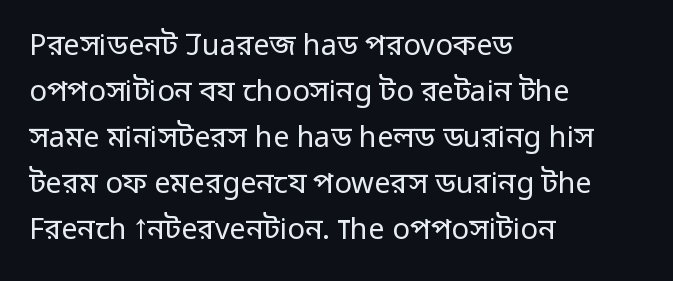
{"serif": "no", "italic": "no", "bold": "no", "weight": "regular", "width": "normal", "stroke_contrast": "low", "x_height": "medium", "monospaced": "no", "underline": "no", "align": "left", "line_spacing": "normal", "line_spacing_ratio": 1.59, "letter_spacing": "normal", "letter_spacing_em": 0.0, "glyph_px": 29}
